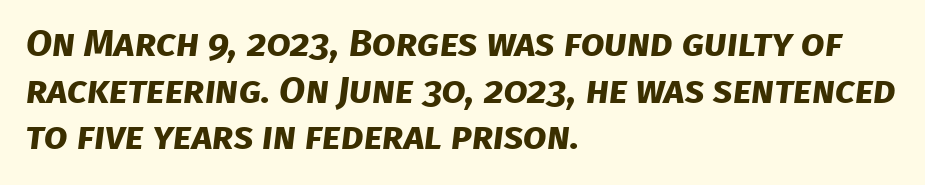
These lines carry a lot of weight — the face is fully bold. Reading down the block, your eye returns to a fixed left position each line. The rendering uses natural spacing where letterforms have individual widths. The gaps between neighbouring characters are ordinary and unremarkable.
